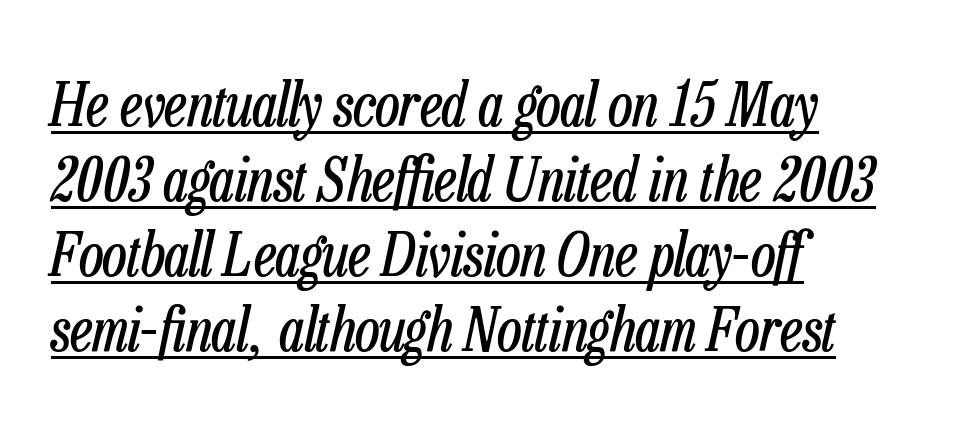
Proportional: the letters do not fall into vertical columns. In terms of leading, this rendering sits right in the middle. The cut favours lightness, reaching ordinary text weight at its darkest. In terms of letterspacing, this is plain default setting. The text block is weighted toward the left margin, trailing off unevenly rightward.
